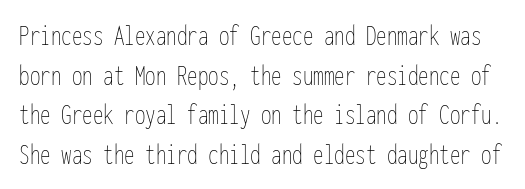
The words here are not underlined. Think standard paragraph weight, or any step lighter than that. The passage shown is typed in a monospace face where columns stay perfectly aligned. A typesetter would call this zero additional tracking. A typesetter would call this leading conventional body-copy spacing.
